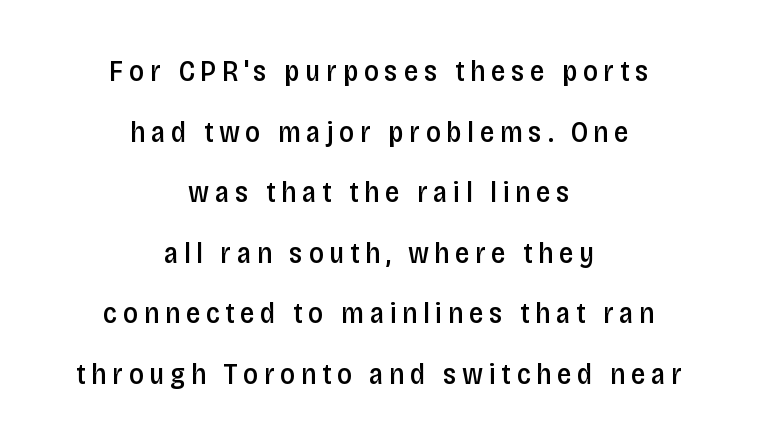
{"serif": "no", "italic": "no", "bold": "semi", "weight": "semibold", "width": "condensed", "stroke_contrast": "low", "x_height": "large", "monospaced": "no", "underline": "no", "align": "center", "line_spacing": "loose", "line_spacing_ratio": 2.09, "glyph_px": 29}
